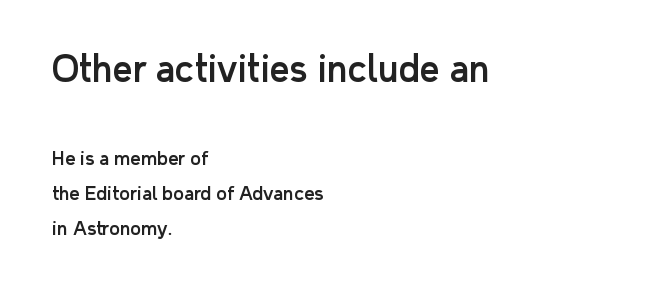
{"serif": "no", "italic": "no", "width": "normal", "stroke_contrast": "low", "x_height": "medium", "monospaced": "no", "underline": "no", "align": "left", "line_spacing": "loose", "line_spacing_ratio": 1.96, "letter_spacing": "normal", "letter_spacing_em": 0.0, "larger_block": "first", "size_ratio": 1.94, "glyph_px": 35}
